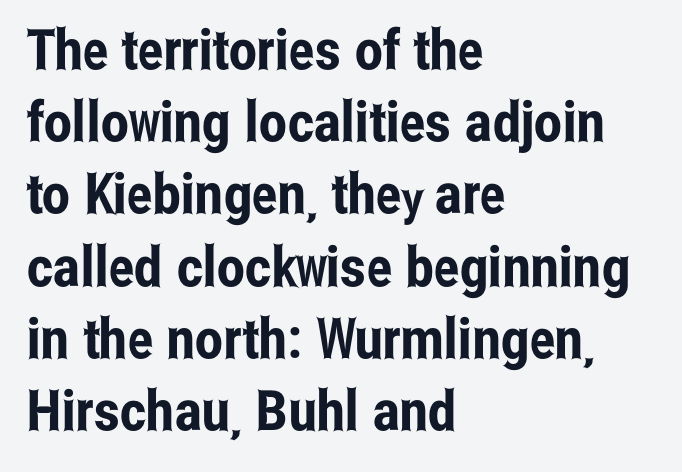
The image shows 56 px condensed sans-serif type, upright; set left-aligned, normal line spacing (1.29x), normal letter spacing, not underlined; low stroke contrast and a medium x-height.
